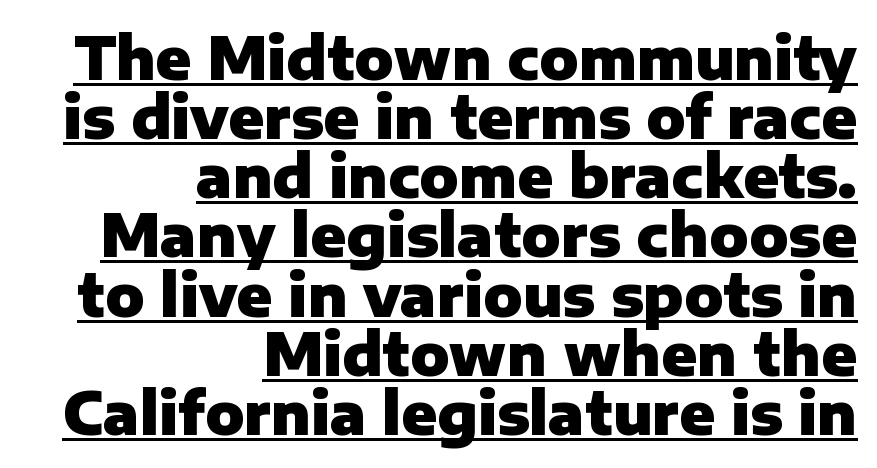
{"serif": "no", "italic": "no", "bold": "yes", "weight": "heavy", "width": "normal", "stroke_contrast": "low", "x_height": "medium", "monospaced": "no", "underline": "yes", "align": "right", "line_spacing": "tight", "line_spacing_ratio": 1.02, "letter_spacing": "normal", "letter_spacing_em": 0.0, "glyph_px": 58}
